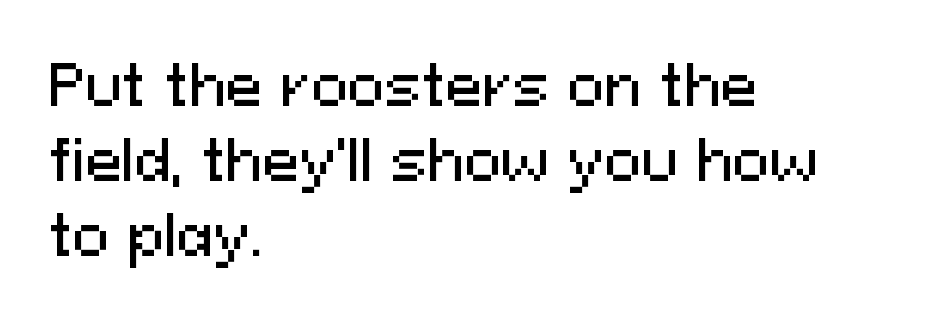
The image shows 55 px sans-serif type, upright; set left-aligned, normal line spacing (1.36x), normal letter spacing, not underlined; medium stroke contrast and a medium x-height.
